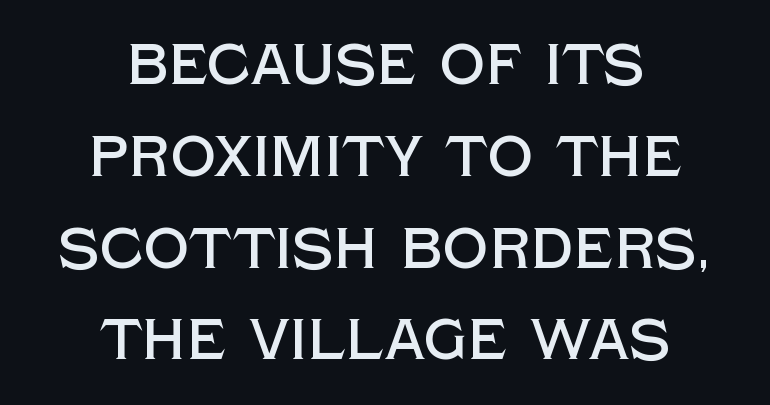
{"serif": "no", "italic": "no", "width": "normal", "x_height": "large", "monospaced": "no", "underline": "no", "align": "center", "line_spacing": "normal", "line_spacing_ratio": 1.61, "letter_spacing": "normal", "letter_spacing_em": 0.0, "glyph_px": 57}
